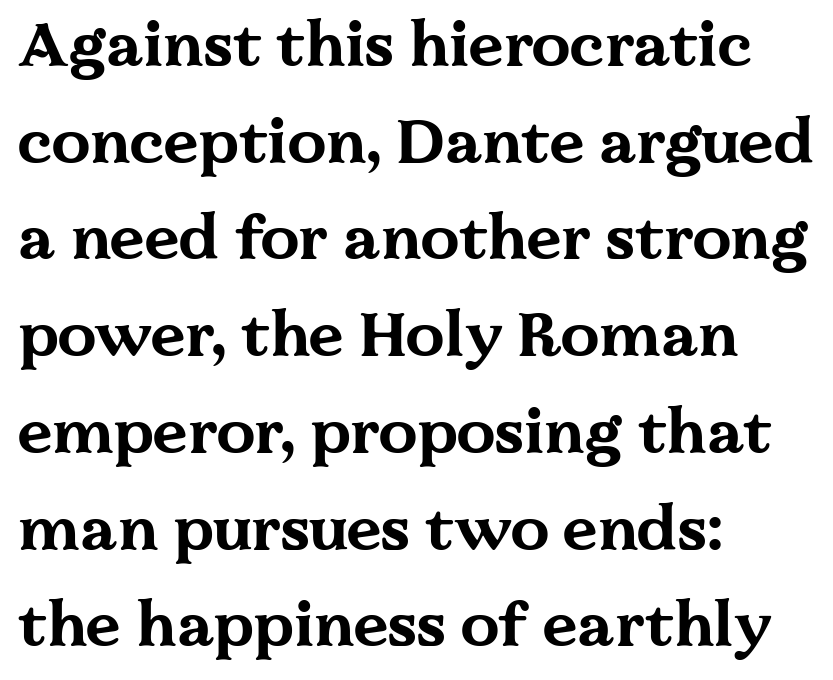
The type is set solid horizontally, with unmodified tracking. The rag falls on the right side of this text block. Old-style or modern, the face here clearly has serifs. These lines sit exactly where default settings would place them.
